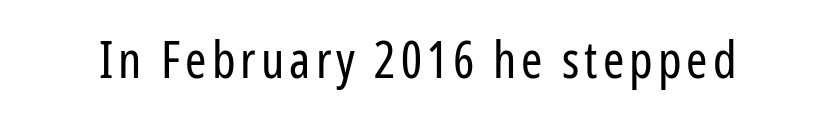
The image shows 51 px regular-weight, condensed sans-serif type, upright; set not underlined; low stroke contrast and a medium x-height.
